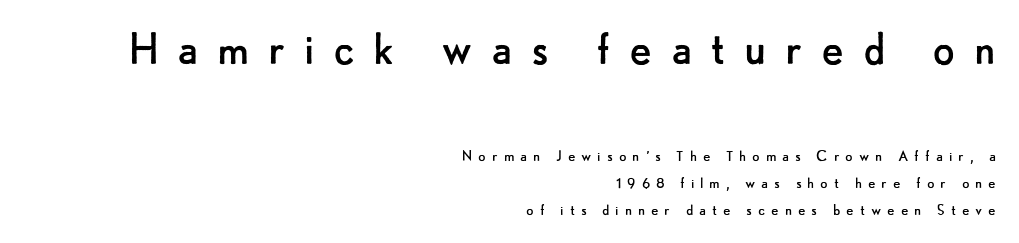
Does the bottom block carry the larger type? No, the top block does. No letter is thick-stroked: the sample isn't bold. Caption: multi-line text, flush right, ragged left. Underlining? Definitely not there.
